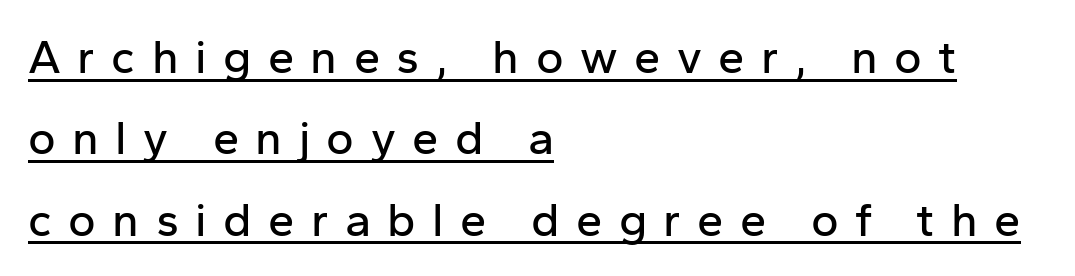
Style check: upright. Serifs: no, the terminals of the letterforms are clean. Emphasis is given by a line drawn under the lettering. The passage shown is typed in a proportional face where columns would drift. Each word looks stretched out because of the extra space between its letters.
